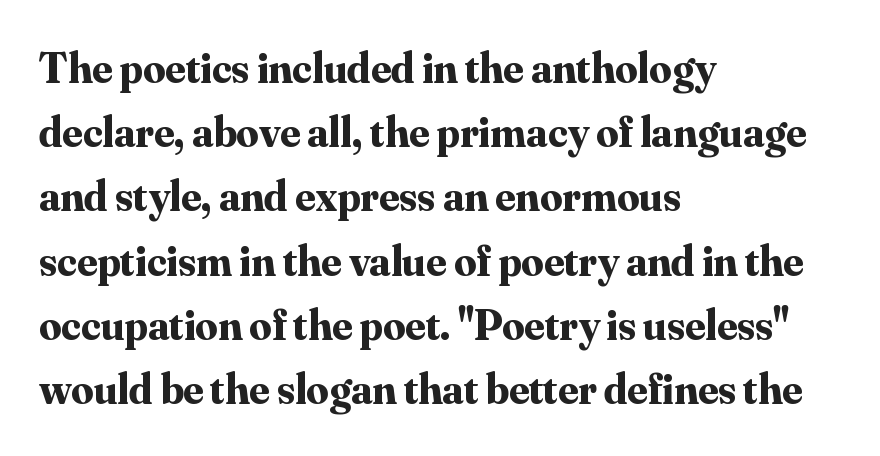
{"serif": "yes", "italic": "no", "bold": "yes", "weight": "bold", "width": "normal", "stroke_contrast": "medium", "x_height": "small", "monospaced": "no", "underline": "no", "align": "left", "line_spacing": "normal", "line_spacing_ratio": 1.46, "letter_spacing": "normal", "letter_spacing_em": 0.0, "glyph_px": 44}
